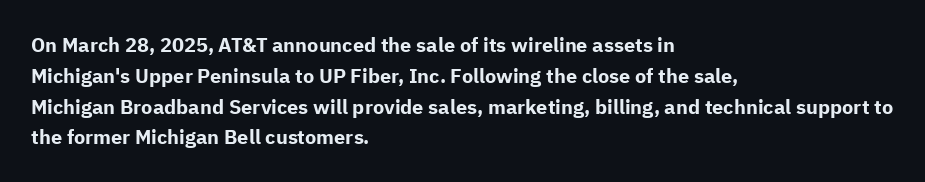
The image shows 20 px bold type, upright; set left-aligned, normal line spacing (1.54x), normal letter spacing, not underlined.
